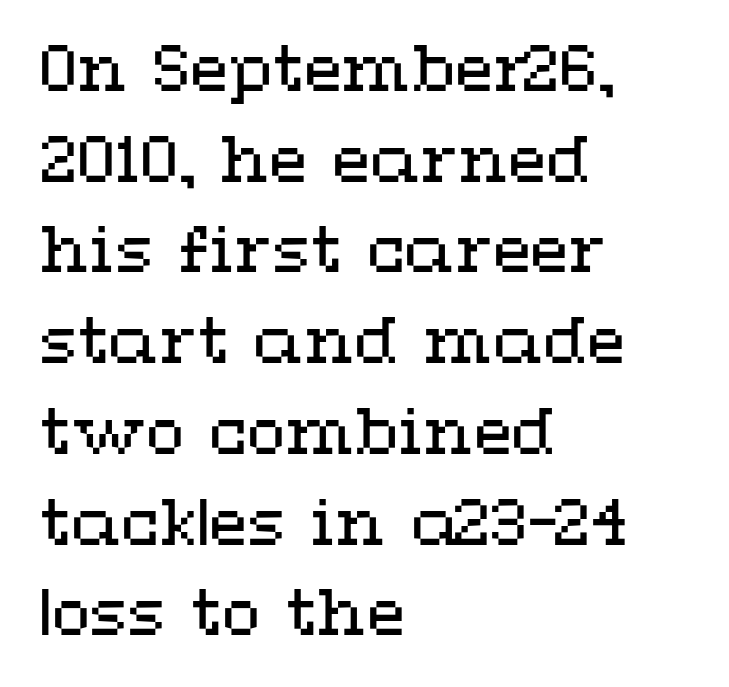
{"italic": "no", "bold": "no", "weight": "regular", "width": "wide", "stroke_contrast": "medium", "x_height": "medium", "monospaced": "no", "underline": "no", "align": "left", "line_spacing": "normal", "line_spacing_ratio": 1.44, "letter_spacing": "normal", "letter_spacing_em": 0.0, "glyph_px": 63}
